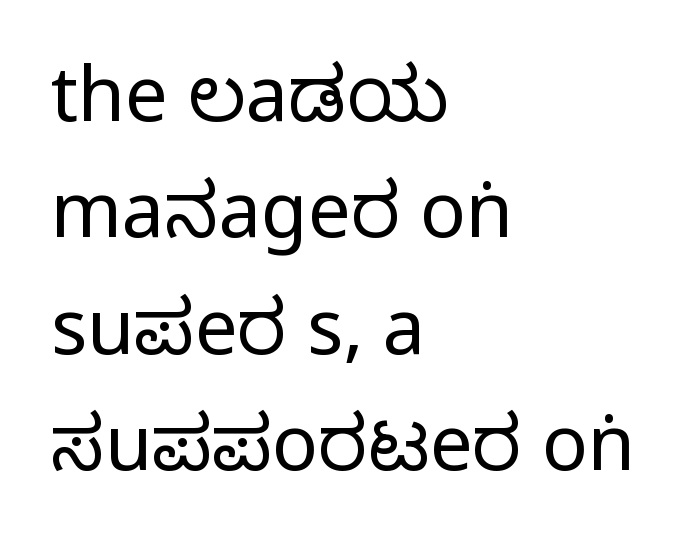
{"serif": "no", "italic": "no", "width": "condensed", "stroke_contrast": "medium", "monospaced": "no", "underline": "no", "align": "left", "line_spacing": "normal", "line_spacing_ratio": 1.53, "letter_spacing": "normal", "letter_spacing_em": 0.0, "glyph_px": 76}
